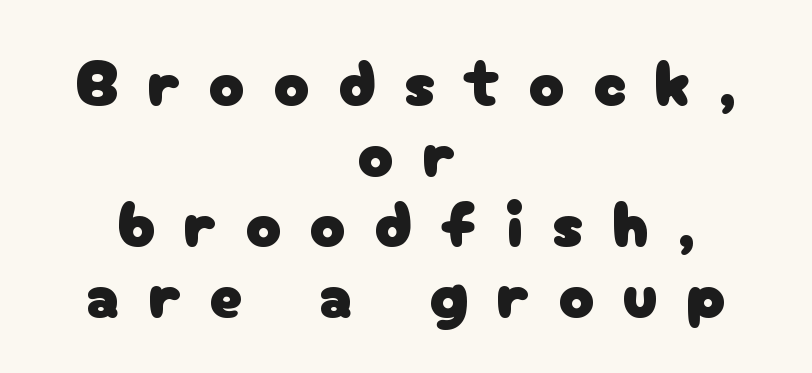
The image shows 66 px sans-serif type, upright; set centered, tight line spacing (1.07x), unusually wide letter spacing (+0.43 em), not underlined; low stroke contrast and a medium x-height.
